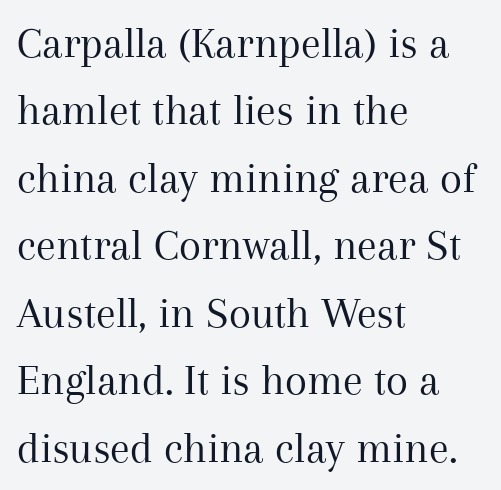
Q: Is the text bold? A: No.
Q: Is the text italic (slanted)? A: No, it is upright.
Q: Is the typeface a serif or a sans-serif typeface? A: Serif.
Q: Is the text underlined? A: No.
Q: How is the paragraph aligned? A: Left-aligned.
Q: Is the spacing between letters normal or unusually wide? A: Normal.
Q: Is the spacing between lines tight, normal or loose? A: Normal.
Q: Width (condensed, normal, or wide)? A: Normal.
Q: Stroke contrast? A: Medium.
Q: x-height? A: Medium.
Q: Monospaced? A: No.
